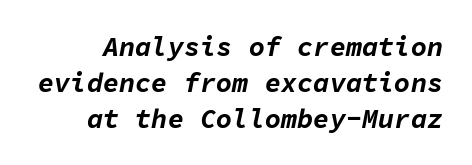
The image shows 27 px bold type, italic (leaning right); set normal line spacing (1.33x), normal letter spacing, not underlined.
